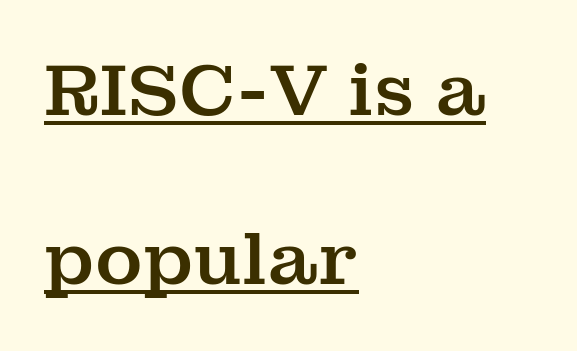
Q: Is the text italic (slanted)? A: No, it is upright.
Q: Is the typeface a serif or a sans-serif typeface? A: Serif.
Q: Is the text underlined? A: Yes.
Q: How is the paragraph aligned? A: Left-aligned.
Q: Is the spacing between letters normal or unusually wide? A: Normal.
Q: Is the spacing between lines tight, normal or loose? A: Loose.
Q: Width (condensed, normal, or wide)? A: Normal.
Q: Stroke contrast? A: Medium.
Q: x-height? A: Medium.
Q: Monospaced? A: No.
